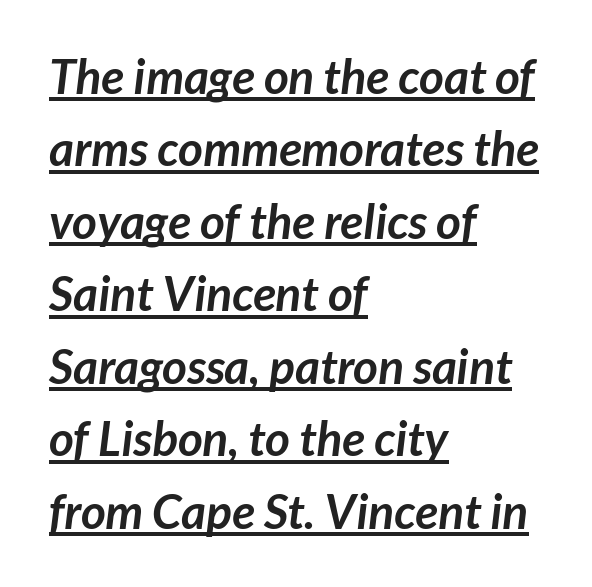
Q: Is the text bold? A: Yes.
Q: Is the typeface a serif or a sans-serif typeface? A: Sans-serif.
Q: Is the text underlined? A: Yes.
Q: How is the paragraph aligned? A: Left-aligned.
Q: Is the spacing between letters normal or unusually wide? A: Normal.
Q: Is the spacing between lines tight, normal or loose? A: Normal.
Q: Width (condensed, normal, or wide)? A: Normal.
Q: Stroke contrast? A: Low.
Q: x-height? A: Medium.
Q: Monospaced? A: No.
